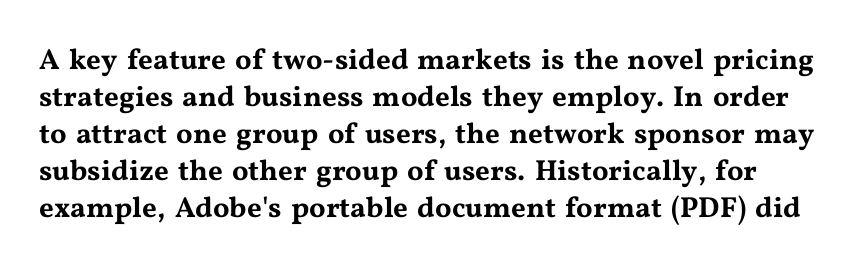
{"serif": "yes", "italic": "no", "width": "wide", "stroke_contrast": "medium", "x_height": "medium", "monospaced": "no", "underline": "no", "line_spacing": "normal", "line_spacing_ratio": 1.28, "letter_spacing": "normal", "letter_spacing_em": 0.0, "glyph_px": 29}
